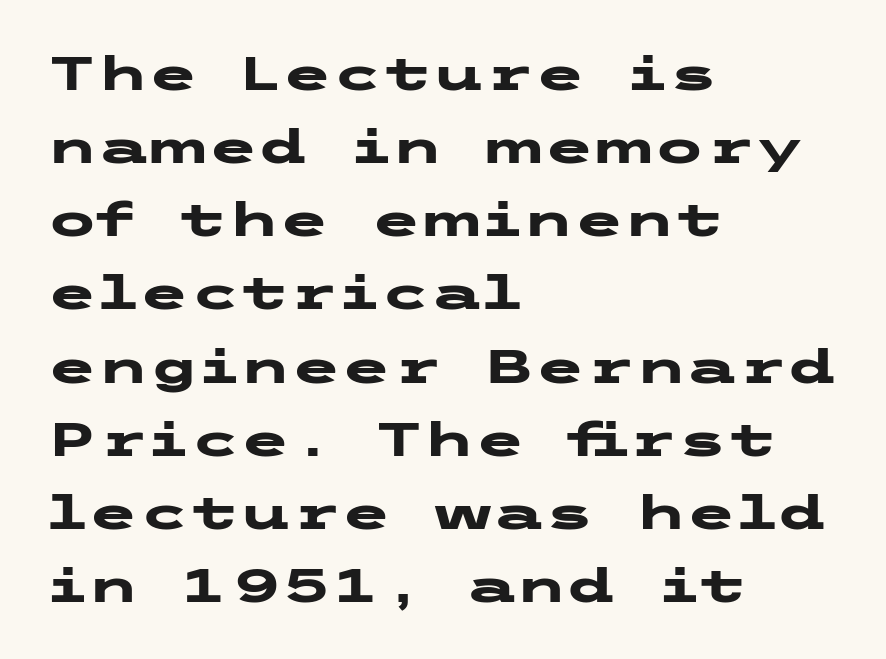
Q: Is the text bold? A: Yes.
Q: Is the text italic (slanted)? A: No, it is upright.
Q: Is the typeface a serif or a sans-serif typeface? A: Sans-serif.
Q: Is the text underlined? A: No.
Q: How is the paragraph aligned? A: Left-aligned.
Q: Is the spacing between letters normal or unusually wide? A: Normal.
Q: Is the spacing between lines tight, normal or loose? A: Normal.
Q: Width (condensed, normal, or wide)? A: Wide.
Q: Stroke contrast? A: Low.
Q: x-height? A: Medium.
